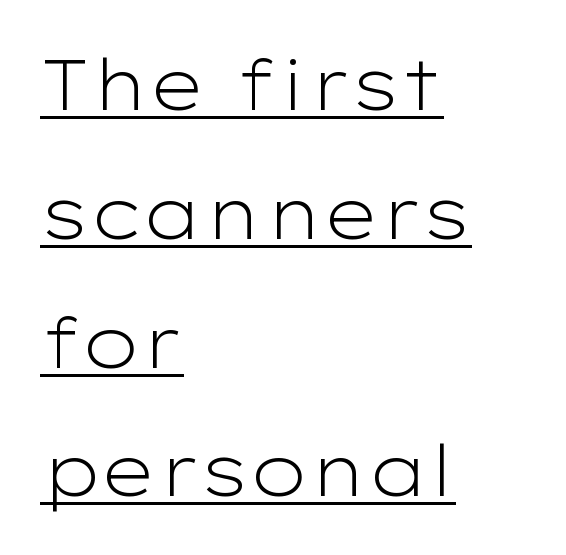
The image shows 70 px light, wide sans-serif type, upright; set left-aligned, line spacing 1.84x, normal letter spacing, underlined; low stroke contrast and a medium x-height.
